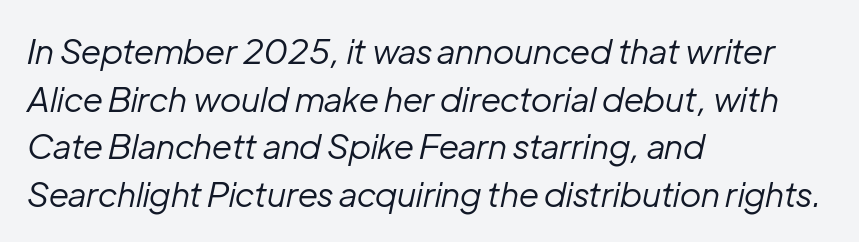
Q: Is the text bold? A: No.
Q: Is the text italic (slanted)? A: Yes, it leans right by about 12 degrees.
Q: Is the text underlined? A: No.
Q: How is the paragraph aligned? A: Left-aligned.
Q: Is the spacing between letters normal or unusually wide? A: Normal.
Q: Is the spacing between lines tight, normal or loose? A: Normal.
Q: Width (condensed, normal, or wide)? A: Normal.
Q: Stroke contrast? A: Low.
Q: x-height? A: Medium.
Q: Monospaced? A: No.
